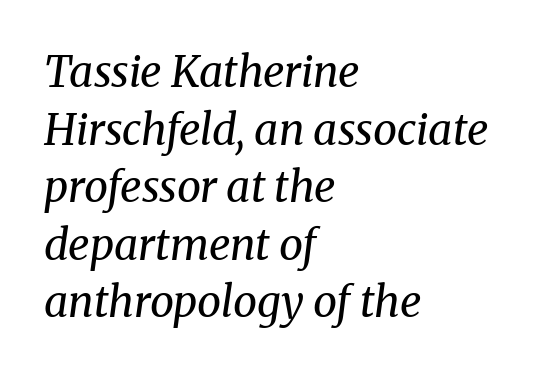
Q: Is the text bold? A: No.
Q: Is the text italic (slanted)? A: Yes, it leans right by about 8 degrees.
Q: Is the typeface a serif or a sans-serif typeface? A: Serif.
Q: Is the text underlined? A: No.
Q: How is the paragraph aligned? A: Left-aligned.
Q: Is the spacing between letters normal or unusually wide? A: Normal.
Q: Is the spacing between lines tight, normal or loose? A: Normal.
Q: Width (condensed, normal, or wide)? A: Normal.
Q: Stroke contrast? A: Medium.
Q: x-height? A: Medium.
Q: Monospaced? A: No.
